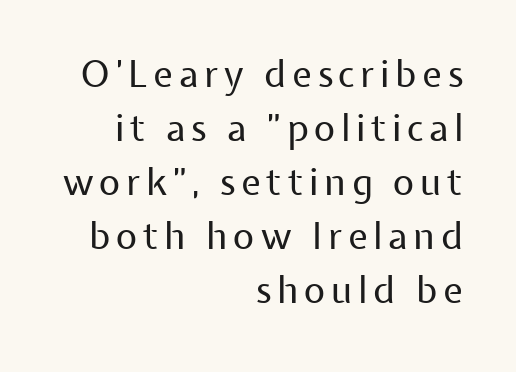
Q: Is the text bold? A: No.
Q: Is the text italic (slanted)? A: No, it is upright.
Q: Is the typeface a serif or a sans-serif typeface? A: Sans-serif.
Q: Is the text underlined? A: No.
Q: How is the paragraph aligned? A: Right-aligned.
Q: Is the spacing between lines tight, normal or loose? A: Normal.
Q: Width (condensed, normal, or wide)? A: Normal.
Q: Stroke contrast? A: Low.
Q: x-height? A: Medium.
Q: Monospaced? A: No.
